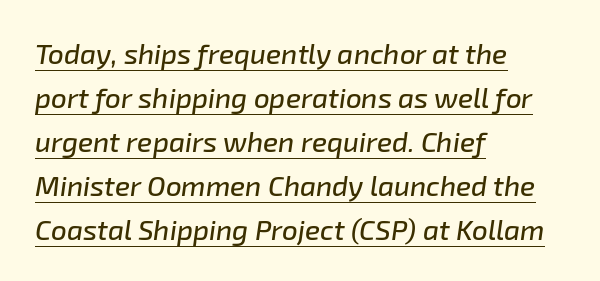
The image shows 28 px text type, italic (leaning right); set left-aligned, normal line spacing (1.57x), normal letter spacing, underlined; low stroke contrast and a medium x-height.
